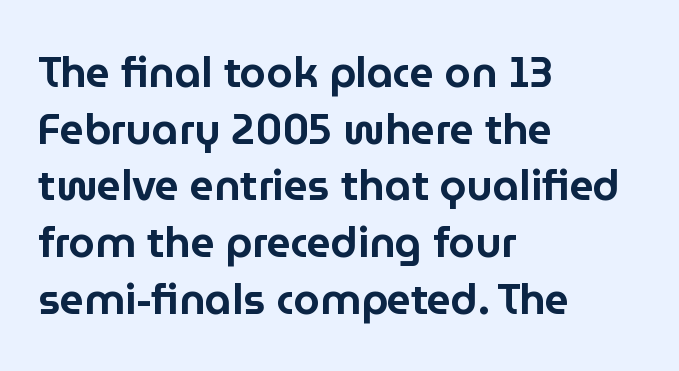
{"serif": "no", "italic": "no", "width": "normal", "stroke_contrast": "low", "x_height": "medium", "monospaced": "no", "underline": "no", "align": "left", "line_spacing": "normal", "line_spacing_ratio": 1.35, "letter_spacing": "normal", "letter_spacing_em": 0.0, "glyph_px": 42}
